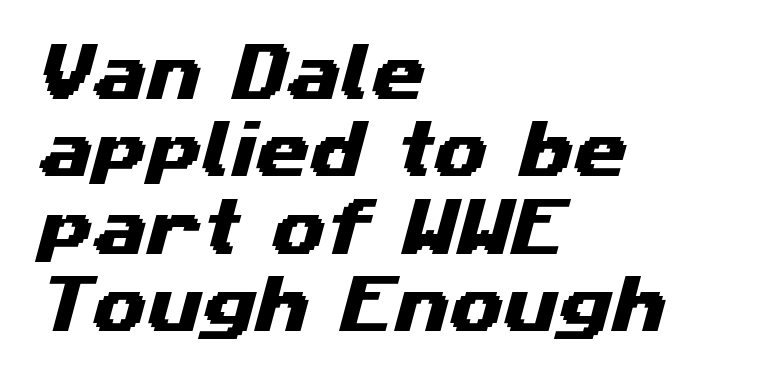
The image shows 62 px wide sans-serif type; set left-aligned, normal line spacing (1.25x), normal letter spacing, not underlined; medium stroke contrast and a medium x-height.
